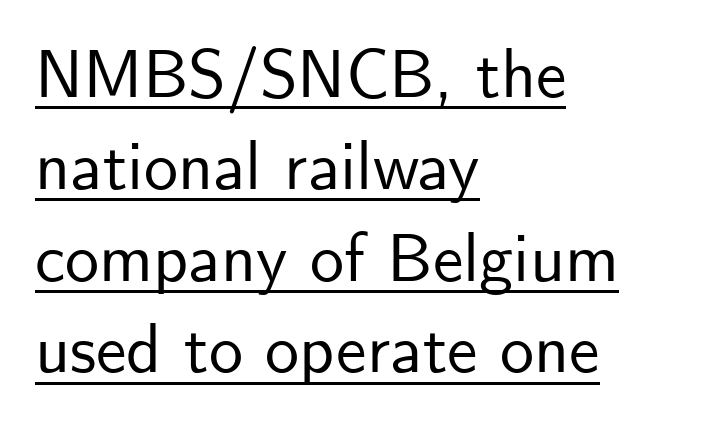
{"serif": "no", "italic": "no", "width": "normal", "stroke_contrast": "low", "x_height": "small", "monospaced": "no", "underline": "yes", "align": "left", "line_spacing": "normal", "line_spacing_ratio": 1.35, "letter_spacing": "normal", "letter_spacing_em": 0.0, "glyph_px": 68}
